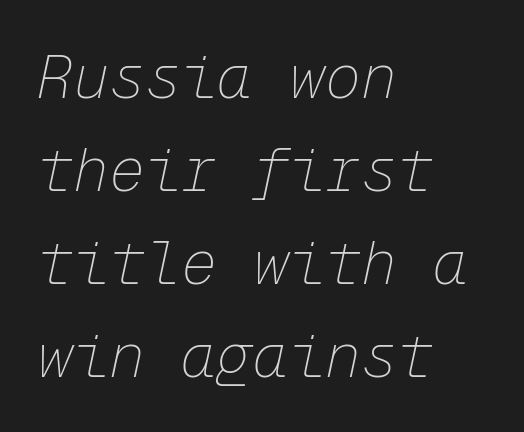
{"italic": "yes", "lean": "right", "slant_degrees": 12, "bold": "no", "weight": "thin", "width": "normal", "stroke_contrast": "low", "x_height": "medium", "monospaced": "yes", "underline": "no", "align": "left", "line_spacing": "normal", "line_spacing_ratio": 1.55, "letter_spacing": "normal", "letter_spacing_em": 0.0, "glyph_px": 60}
